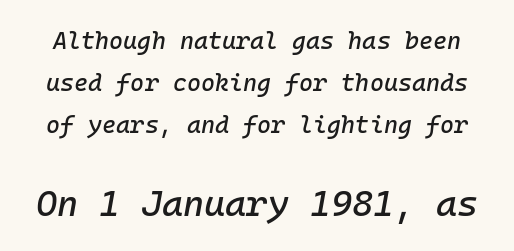
{"italic": "yes", "lean": "right", "slant_degrees": 10, "width": "normal", "stroke_contrast": "low", "x_height": "medium", "monospaced": "yes", "underline": "no", "line_spacing_ratio": 1.76, "letter_spacing": "normal", "letter_spacing_em": 0.0, "larger_block": "second", "size_ratio": 1.5, "glyph_px": 36}
